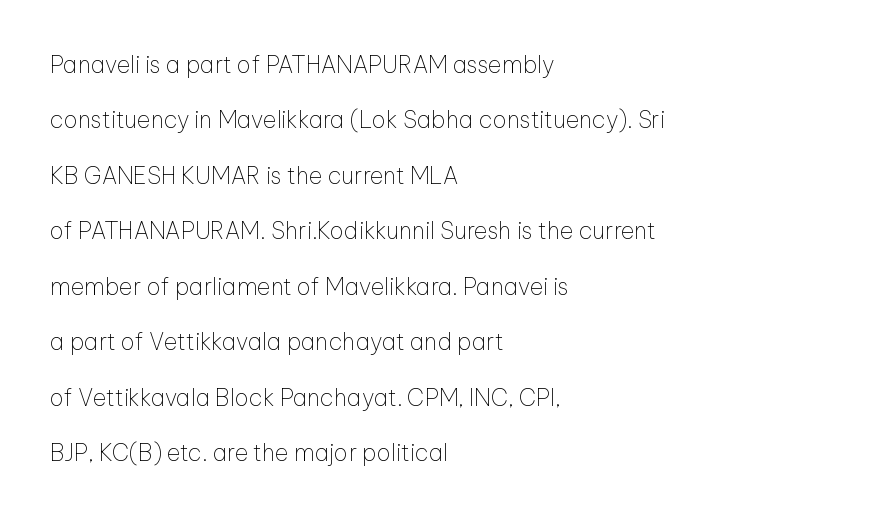
Q: Is the text bold? A: No.
Q: Is the text italic (slanted)? A: No, it is upright.
Q: Is the text underlined? A: No.
Q: How is the paragraph aligned? A: Left-aligned.
Q: Is the spacing between letters normal or unusually wide? A: Normal.
Q: Is the spacing between lines tight, normal or loose? A: Loose.
